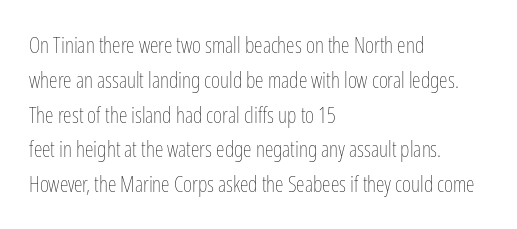
The image shows 22 px text type, upright; set left-aligned, normal line spacing (1.58x), normal letter spacing, not underlined.
